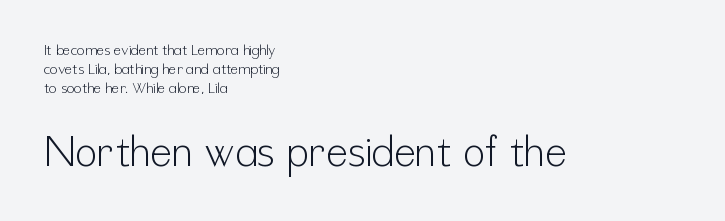
{"serif": "no", "italic": "no", "bold": "no", "weight": "light", "width": "condensed", "stroke_contrast": "low", "x_height": "medium", "monospaced": "no", "underline": "no", "align": "left", "line_spacing": "normal", "line_spacing_ratio": 1.37, "letter_spacing": "normal", "letter_spacing_em": 0.0, "larger_block": "second", "size_ratio": 2.93, "glyph_px": 41}
